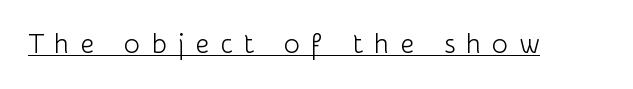
The image shows 27 px text type, upright; set unusually wide letter spacing (+0.41 em), underlined.
